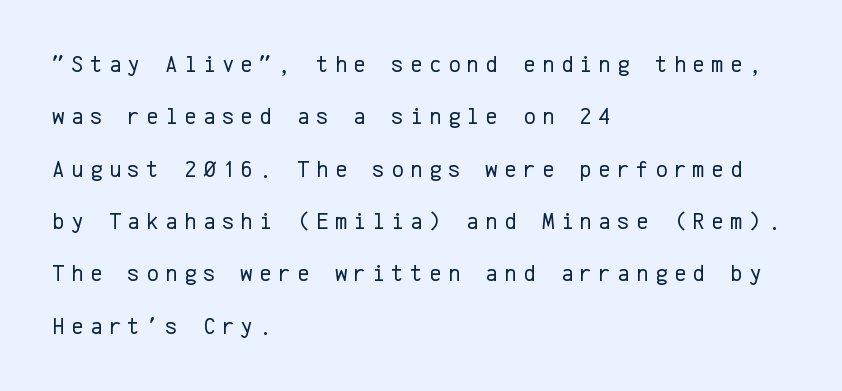
The image shows 24 px text type, upright; set left-aligned, loose line spacing (2.18x), unusually wide letter spacing (+0.26 em), not underlined.
